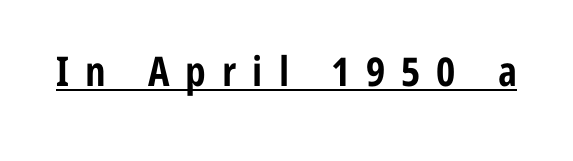
Q: Is the text bold? A: Yes.
Q: Is the text italic (slanted)? A: No, it is upright.
Q: Is the typeface a serif or a sans-serif typeface? A: Sans-serif.
Q: Is the text underlined? A: Yes.
Q: Is the spacing between letters normal or unusually wide? A: Unusually wide.
Q: Width (condensed, normal, or wide)? A: Condensed.
Q: Stroke contrast? A: Low.
Q: x-height? A: Medium.
Q: Monospaced? A: No.
